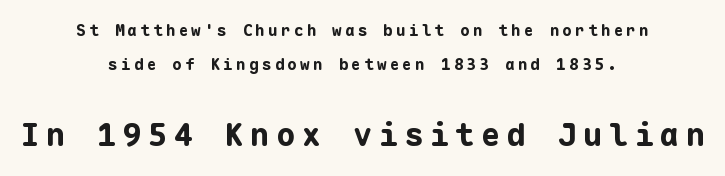
Q: Is the text bold? A: Yes.
Q: Is the text italic (slanted)? A: No, it is upright.
Q: Is the typeface a serif or a sans-serif typeface? A: Sans-serif.
Q: Is the text underlined? A: No.
Q: How is the paragraph aligned? A: Centered.
Q: Is the spacing between letters normal or unusually wide? A: Unusually wide.
Q: Is the spacing between lines tight, normal or loose? A: Loose.
Q: Which block of text is set in a larger size, the first (top) or the second (bottom)? A: The second (bottom) one.
Q: Width (condensed, normal, or wide)? A: Normal.
Q: Stroke contrast? A: Low.
Q: x-height? A: Medium.
Q: Monospaced? A: Yes.
